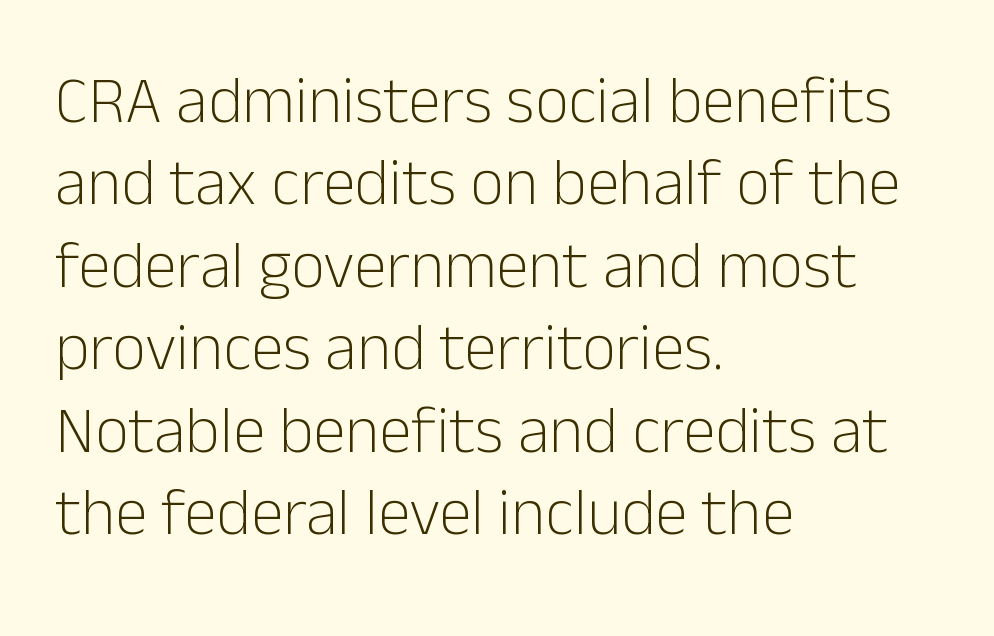
The image shows 66 px light sans-serif type, upright; set left-aligned, normal line spacing (1.25x), normal letter spacing, not underlined; low stroke contrast and a medium x-height.
